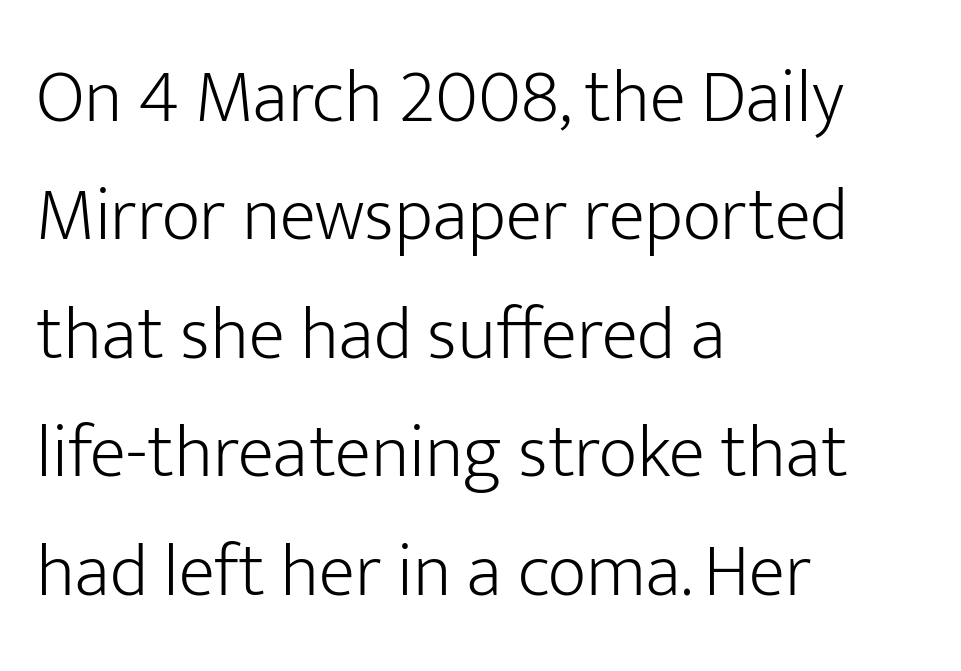
Posture: vertical. Nothing sits at the stroke ends, so this counts as sans-serif. Summary of weight: not heavy and not bold. Nobody touched the tracking dial on this one.
